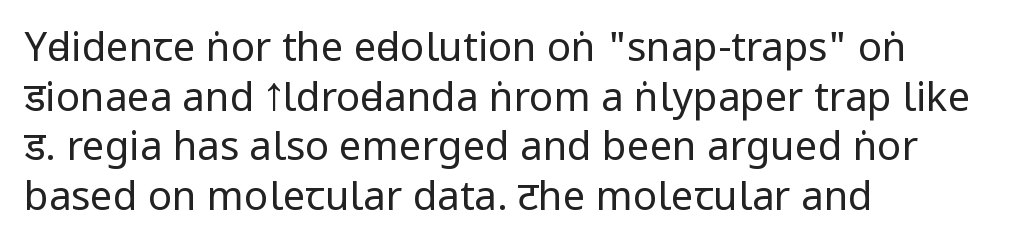
Q: Is the text bold? A: No.
Q: Is the text italic (slanted)? A: No, it is upright.
Q: Is the typeface a serif or a sans-serif typeface? A: Sans-serif.
Q: Is the text underlined? A: No.
Q: How is the paragraph aligned? A: Left-aligned.
Q: Is the spacing between letters normal or unusually wide? A: Normal.
Q: Width (condensed, normal, or wide)? A: Condensed.
Q: Stroke contrast? A: Low.
Q: x-height? A: Large.
Q: Monospaced? A: No.
